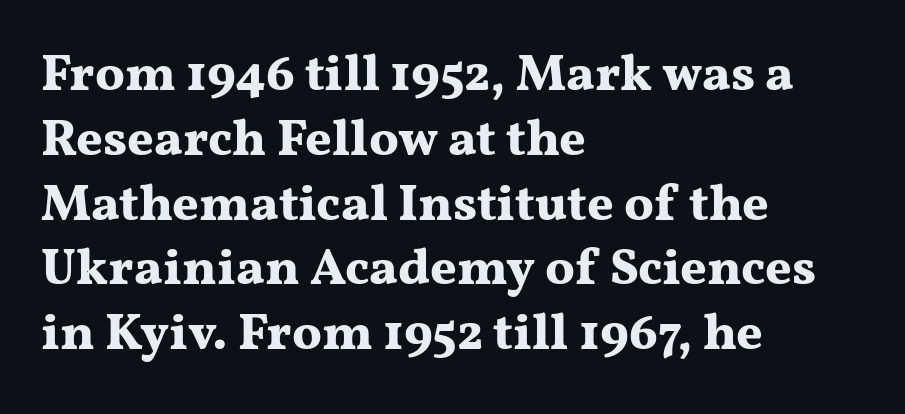
The image shows 51 px bold, wide serif type, upright; set left-aligned, normal line spacing (1.27x), normal letter spacing, not underlined; medium stroke contrast and a medium x-height.
